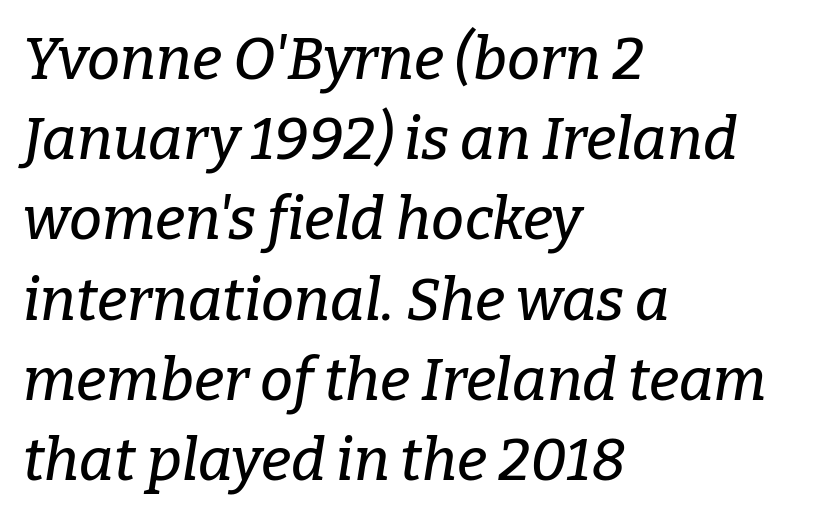
The image shows 59 px serif type, italic (leaning right); set left-aligned, normal line spacing (1.36x), normal letter spacing, not underlined; low stroke contrast and a medium x-height.
